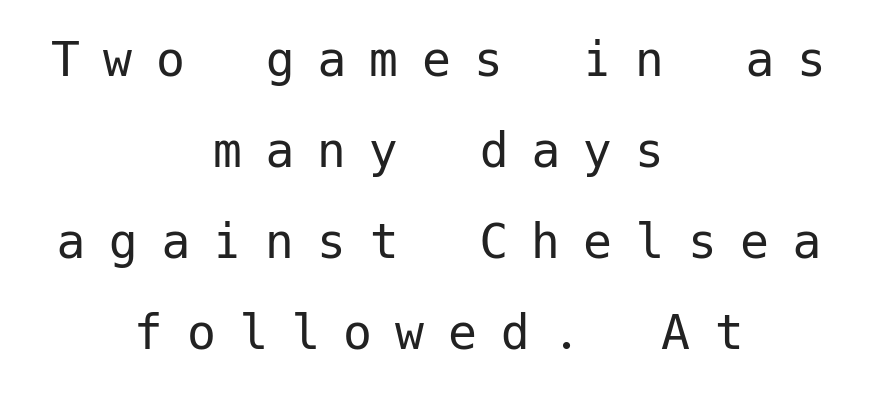
Q: Is the text bold? A: No.
Q: Is the text italic (slanted)? A: No, it is upright.
Q: Is the typeface a serif or a sans-serif typeface? A: Sans-serif.
Q: Is the text underlined? A: No.
Q: How is the paragraph aligned? A: Centered.
Q: Is the spacing between letters normal or unusually wide? A: Unusually wide.
Q: Is the spacing between lines tight, normal or loose? A: Normal.
Q: Width (condensed, normal, or wide)? A: Normal.
Q: Stroke contrast? A: Low.
Q: x-height? A: Medium.
